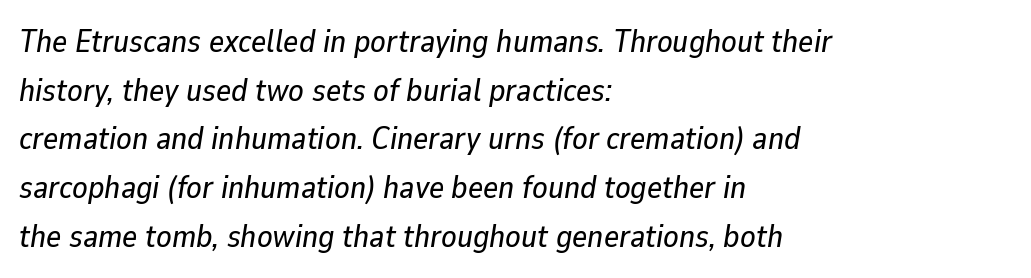
Q: Is the text italic (slanted)? A: Yes, it leans right by about 9 degrees.
Q: Is the text underlined? A: No.
Q: How is the paragraph aligned? A: Left-aligned.
Q: Is the spacing between letters normal or unusually wide? A: Normal.
Q: Is the spacing between lines tight, normal or loose? A: Normal.
Q: Width (condensed, normal, or wide)? A: Normal.
Q: Stroke contrast? A: Low.
Q: x-height? A: Medium.
Q: Monospaced? A: No.
